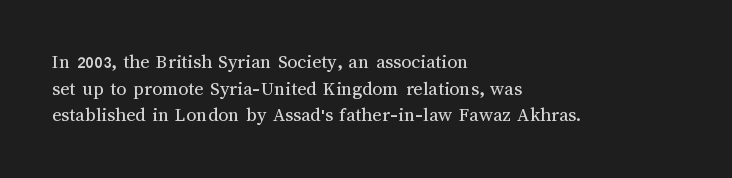
Q: Is the text bold? A: No.
Q: Is the text italic (slanted)? A: No, it is upright.
Q: Is the text underlined? A: No.
Q: How is the paragraph aligned? A: Left-aligned.
Q: Is the spacing between letters normal or unusually wide? A: Normal.
Q: Is the spacing between lines tight, normal or loose? A: Normal.
